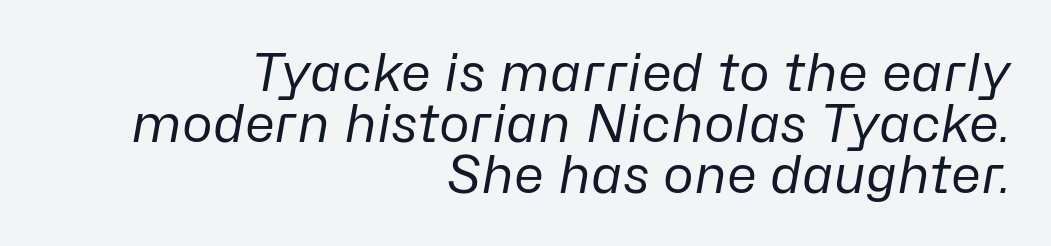
The image shows 52 px regular-weight type, italic (leaning right); set right-aligned, tight line spacing (0.98x), normal letter spacing, not underlined; low stroke contrast and a medium x-height.
